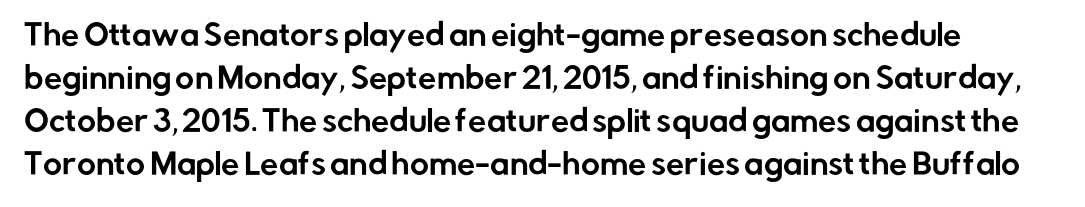
{"serif": "no", "italic": "no", "width": "normal", "stroke_contrast": "low", "x_height": "medium", "monospaced": "no", "underline": "no", "line_spacing": "normal", "line_spacing_ratio": 1.48, "letter_spacing": "normal", "letter_spacing_em": 0.0, "glyph_px": 29}
